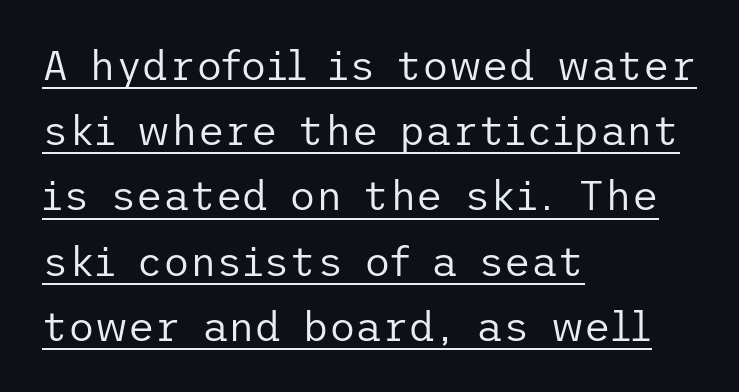
The image shows 41 px regular-weight sans-serif type, upright; set left-aligned, normal line spacing (1.59x), normal letter spacing, underlined; low stroke contrast and a medium x-height.
